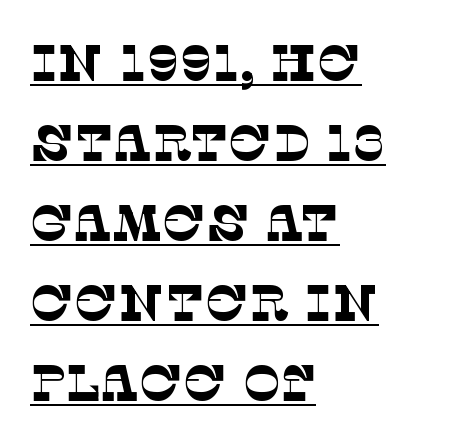
The line-height multiplier appears to be the usual default. Bold? No — there's no thickening of the strokes. The paragraph shown leans on its left margin. What stands out about the letter spacing? Nothing — it is the standard amount. Beneath each row of characters lies a ruled line. Regarding serifs, this sample has them.
